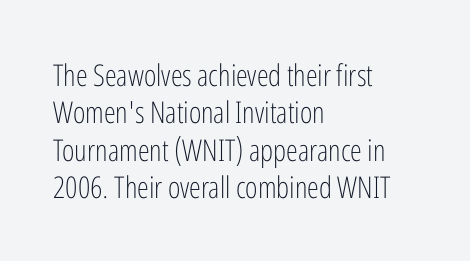
Q: Is the text bold? A: No.
Q: Is the text italic (slanted)? A: No, it is upright.
Q: Is the typeface a serif or a sans-serif typeface? A: Sans-serif.
Q: Is the text underlined? A: No.
Q: How is the paragraph aligned? A: Left-aligned.
Q: Is the spacing between letters normal or unusually wide? A: Normal.
Q: Is the spacing between lines tight, normal or loose? A: Normal.
Q: Width (condensed, normal, or wide)? A: Condensed.
Q: Stroke contrast? A: Low.
Q: x-height? A: Medium.
Q: Monospaced? A: No.
